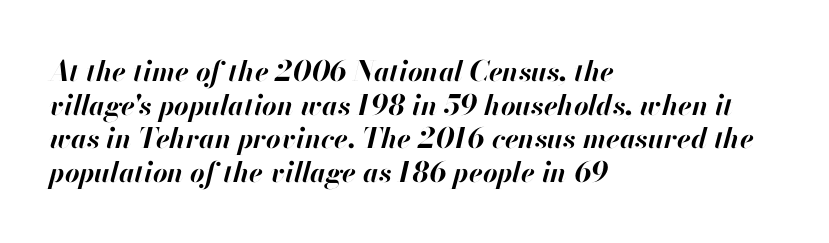
{"italic": "yes", "lean": "right", "slant_degrees": 13, "bold": "yes", "weight": "bold", "width": "normal", "stroke_contrast": "high", "x_height": "small", "monospaced": "no", "underline": "no", "align": "left", "line_spacing_ratio": 1.2, "letter_spacing": "normal", "letter_spacing_em": 0.0, "glyph_px": 28}
